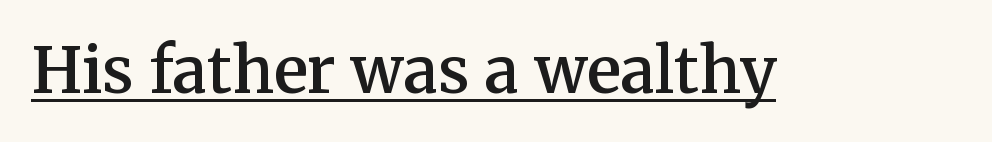
Letter spacing: default. These words are printed semibold, heavier than regular yet not bold. These lines are rendered in a variable-pitch font. The axis of the letterforms is exactly vertical.
